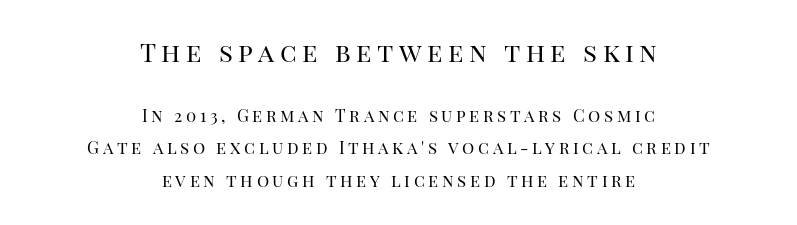
Letter spacing: wide. The lettering stays uniformly vertical, giving the passage a roman look. A typesetter would call this leading open, well beyond the default. Ink coverage per letter is moderate at most. The designer gave the opening block more size than the closing block. These lines are centered, leaving both edges ragged.
